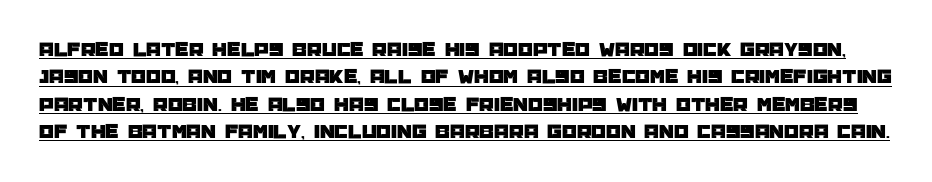
The image shows 21 px text type, upright; set normal line spacing (1.3x), normal letter spacing, underlined.
